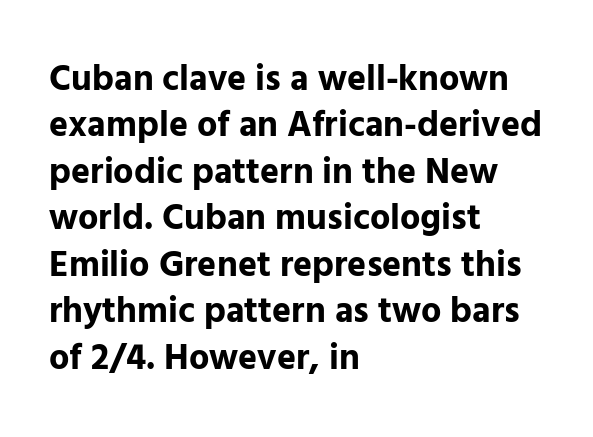
Q: Is the text bold? A: Yes.
Q: Is the text italic (slanted)? A: No, it is upright.
Q: Is the typeface a serif or a sans-serif typeface? A: Sans-serif.
Q: Is the text underlined? A: No.
Q: How is the paragraph aligned? A: Left-aligned.
Q: Is the spacing between letters normal or unusually wide? A: Normal.
Q: Is the spacing between lines tight, normal or loose? A: Normal.
Q: Width (condensed, normal, or wide)? A: Normal.
Q: Stroke contrast? A: Low.
Q: x-height? A: Medium.
Q: Monospaced? A: No.
